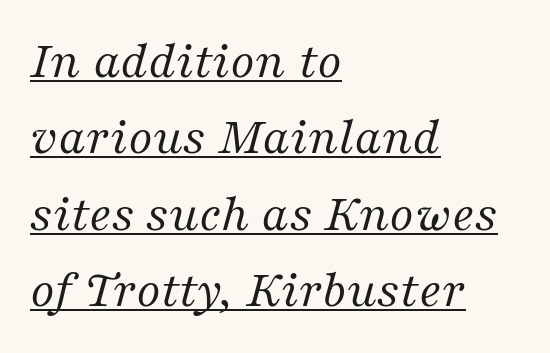
Looks like someone drew a line under every word here. Compared with ordinary roman type, these characters are visibly tilted. Character widths vary here, with narrow letters taking less room than wide ones. Line starts are locked; line ends wander.
